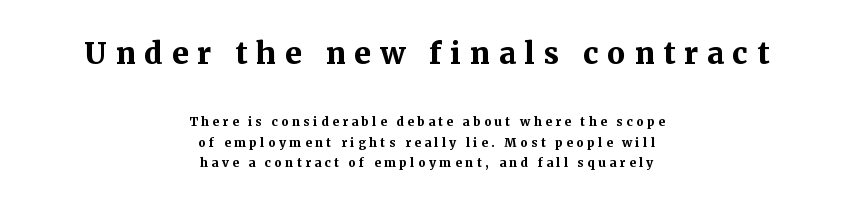
{"serif": "yes", "italic": "no", "bold": "yes", "weight": "semibold", "width": "normal", "stroke_contrast": "medium", "x_height": "medium", "monospaced": "no", "underline": "no", "align": "center", "line_spacing": "normal", "line_spacing_ratio": 1.28, "letter_spacing": "wide", "letter_spacing_em": 0.22, "larger_block": "first", "size_ratio": 2.5, "glyph_px": 40}
